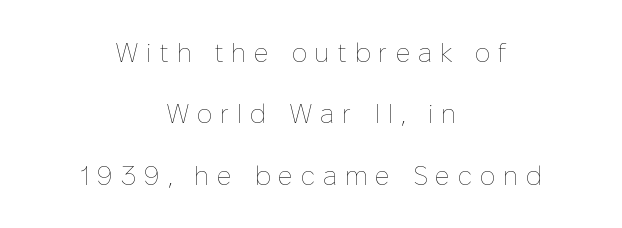
The space between consecutive lines is lavish. No extra ink here — the face is not bold. Type without underlining. Each line is balanced around a shared central axis.
